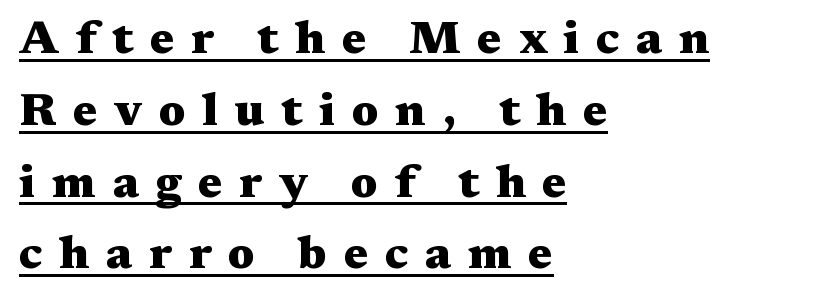
Q: Is the text bold? A: Yes.
Q: Is the text italic (slanted)? A: No, it is upright.
Q: Is the typeface a serif or a sans-serif typeface? A: Serif.
Q: Is the text underlined? A: Yes.
Q: How is the paragraph aligned? A: Left-aligned.
Q: Is the spacing between letters normal or unusually wide? A: Unusually wide.
Q: Is the spacing between lines tight, normal or loose? A: Normal.
Q: Width (condensed, normal, or wide)? A: Wide.
Q: Stroke contrast? A: Medium.
Q: x-height? A: Medium.
Q: Monospaced? A: No.
